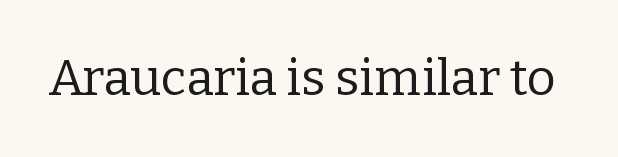
{"serif": "yes", "italic": "no", "bold": "no", "weight": "regular", "width": "normal", "stroke_contrast": "low", "x_height": "medium", "monospaced": "no", "underline": "no", "letter_spacing": "normal", "letter_spacing_em": 0.0, "glyph_px": 50}
